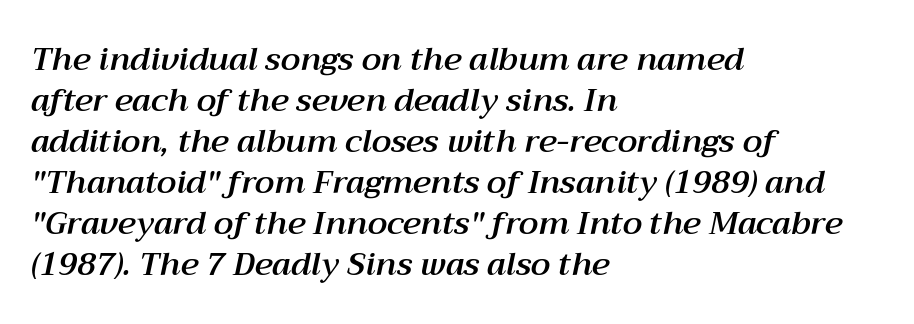
The image shows 32 px text type, italic (leaning right); set left-aligned, normal line spacing (1.28x), normal letter spacing, not underlined; medium stroke contrast and a medium x-height.
